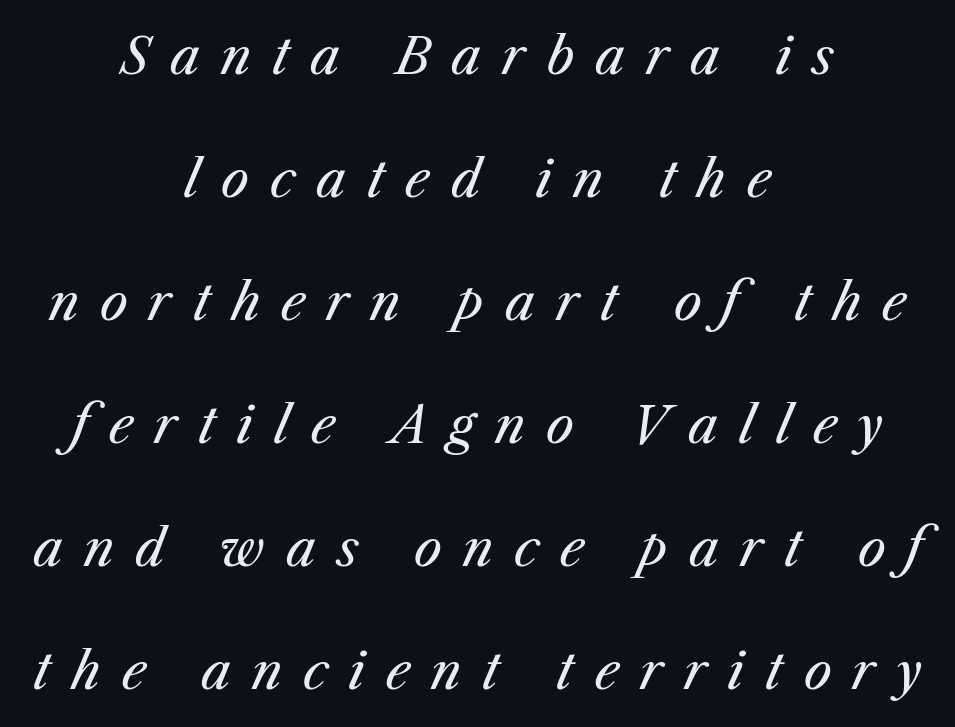
{"italic": "yes", "lean": "right", "slant_degrees": 23, "bold": "no", "weight": "regular", "width": "normal", "stroke_contrast": "medium", "x_height": "medium", "monospaced": "no", "underline": "no", "align": "center", "line_spacing": "loose", "line_spacing_ratio": 2.46, "letter_spacing": "wide", "letter_spacing_em": 0.42, "glyph_px": 50}
